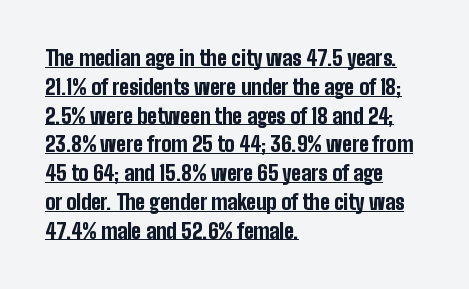
Q: Is the text bold? A: Yes.
Q: Is the text italic (slanted)? A: No, it is upright.
Q: Is the text underlined? A: Yes.
Q: How is the paragraph aligned? A: Left-aligned.
Q: Is the spacing between letters normal or unusually wide? A: Normal.
Q: Is the spacing between lines tight, normal or loose? A: Normal.
